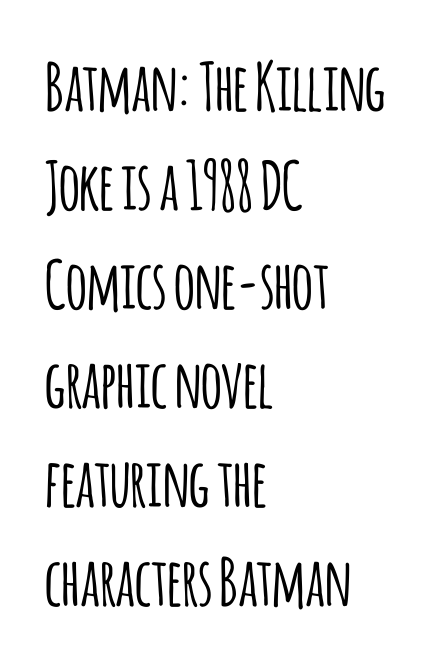
The image shows 66 px condensed sans-serif type, upright; set left-aligned, normal line spacing (1.5x), normal letter spacing, not underlined; low stroke contrast and a large x-height.
